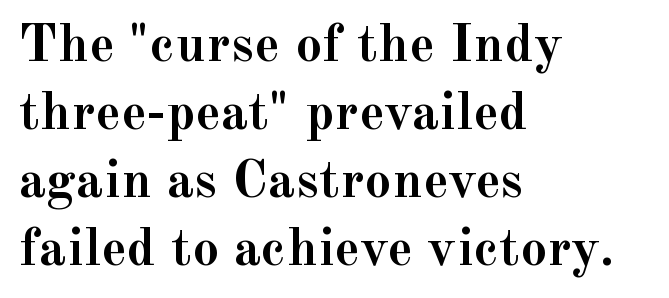
{"serif": "yes", "italic": "no", "bold": "yes", "weight": "semibold", "width": "normal", "x_height": "small", "monospaced": "no", "underline": "no", "align": "left", "line_spacing": "normal", "line_spacing_ratio": 1.26, "letter_spacing": "normal", "letter_spacing_em": 0.0, "glyph_px": 54}
